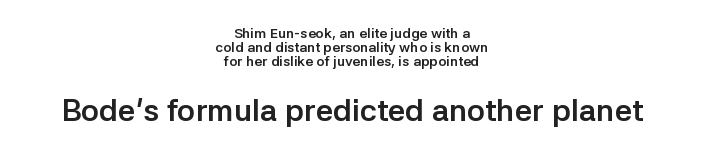
Q: Is the text bold? A: Yes.
Q: Is the text italic (slanted)? A: No, it is upright.
Q: Is the typeface a serif or a sans-serif typeface? A: Sans-serif.
Q: Is the text underlined? A: No.
Q: How is the paragraph aligned? A: Centered.
Q: Is the spacing between letters normal or unusually wide? A: Normal.
Q: Is the spacing between lines tight, normal or loose? A: Tight.
Q: Which block of text is set in a larger size, the first (top) or the second (bottom)? A: The second (bottom) one.
Q: Width (condensed, normal, or wide)? A: Normal.
Q: Stroke contrast? A: Low.
Q: x-height? A: Medium.
Q: Monospaced? A: No.
